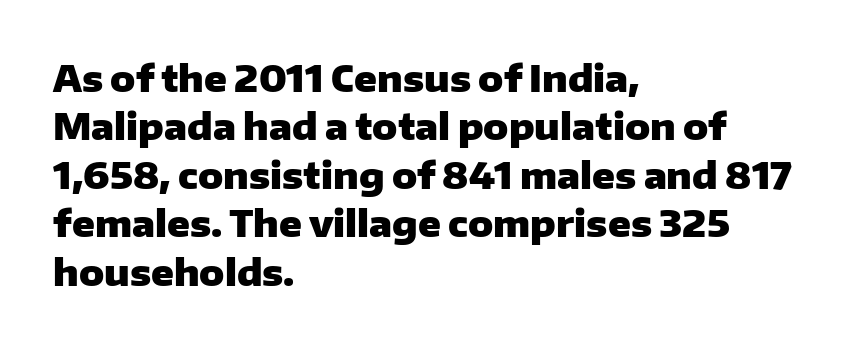
{"serif": "no", "italic": "no", "bold": "yes", "weight": "heavy", "width": "normal", "stroke_contrast": "low", "x_height": "medium", "monospaced": "no", "underline": "no", "align": "left", "line_spacing": "normal", "line_spacing_ratio": 1.31, "letter_spacing": "normal", "letter_spacing_em": 0.0, "glyph_px": 37}
